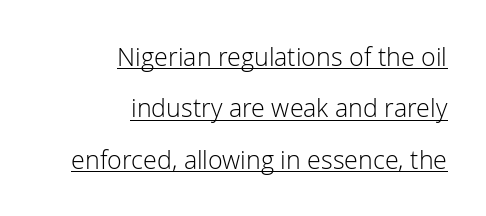
The image shows 25 px text type, upright; set right-aligned, loose line spacing (2.06x), normal letter spacing, underlined.
